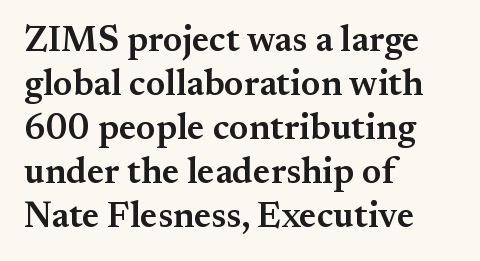
Q: Is the text bold? A: Semi-bold.
Q: Is the text italic (slanted)? A: No, it is upright.
Q: Is the typeface a serif or a sans-serif typeface? A: Serif.
Q: Is the text underlined? A: No.
Q: How is the paragraph aligned? A: Left-aligned.
Q: Is the spacing between letters normal or unusually wide? A: Normal.
Q: Width (condensed, normal, or wide)? A: Normal.
Q: Stroke contrast? A: Medium.
Q: x-height? A: Small.
Q: Monospaced? A: No.
